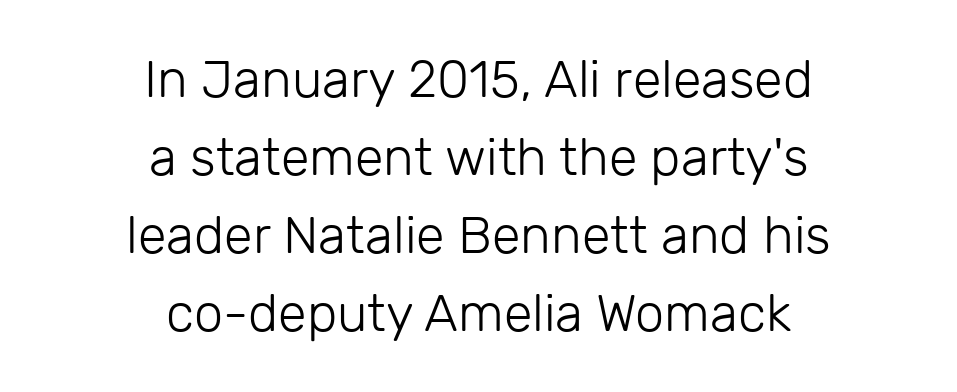
Caption: multi-line text, centered on the measure. The cut favours lightness, reaching ordinary text weight at its darkest. These lines are rendered in a variable-pitch font. Each row of text sits above clean, open space. You can tell it's not italic because the verticals are truly vertical. There is no visible air inserted between adjacent glyphs.
